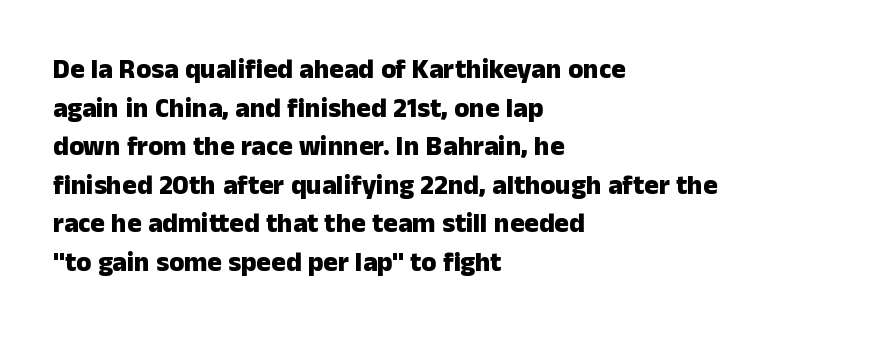
{"italic": "no", "bold": "yes", "underline": "no", "align": "left", "line_spacing": "normal", "line_spacing_ratio": 1.43, "letter_spacing": "normal", "letter_spacing_em": 0.0, "glyph_px": 27}
